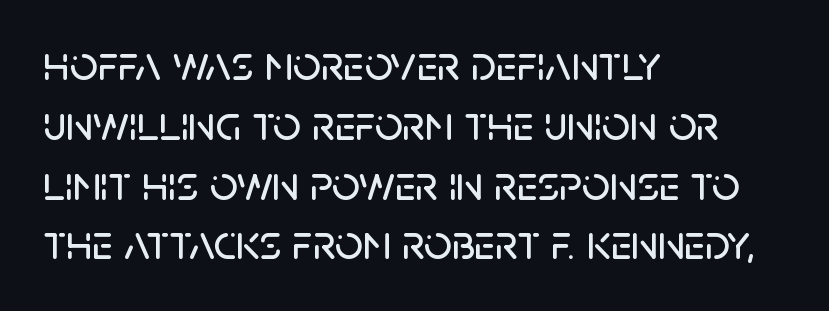
{"serif": "no", "italic": "no", "width": "normal", "stroke_contrast": "low", "x_height": "large", "monospaced": "no", "underline": "no", "align": "left", "line_spacing_ratio": 1.22, "letter_spacing": "normal", "letter_spacing_em": 0.0, "glyph_px": 49}
